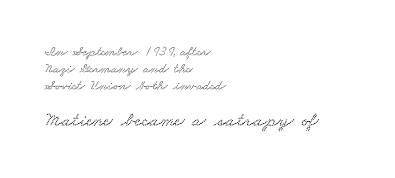
Q: Is the text underlined? A: No.
Q: How is the paragraph aligned? A: Left-aligned.
Q: Is the spacing between letters normal or unusually wide? A: Normal.
Q: Which block of text is set in a larger size, the first (top) or the second (bottom)? A: The second (bottom) one.
